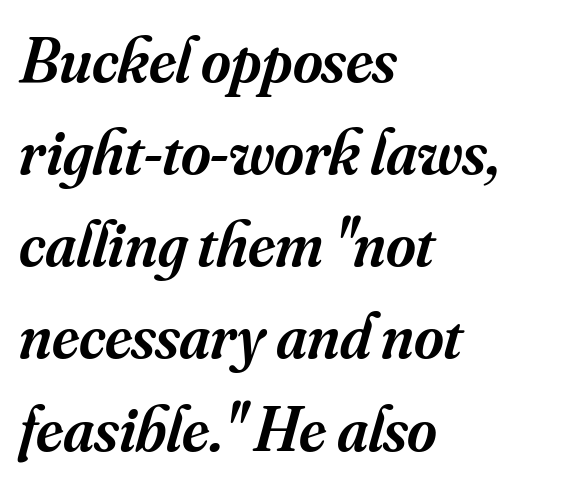
The image shows 64 px semibold serif type, italic (leaning right); set left-aligned, normal line spacing (1.44x), normal letter spacing, not underlined; medium stroke contrast and a small x-height.
